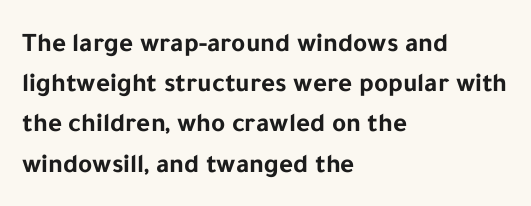
The image shows 27 px bold type, upright; set left-aligned, normal line spacing (1.49x), normal letter spacing, not underlined.
